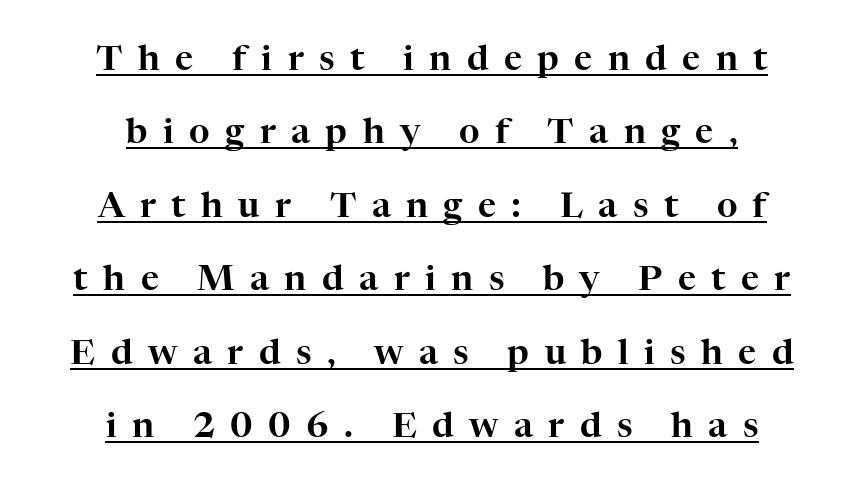
The designer went with a serif here, giving each stem small feet. Does extra space separate the letters? Yes, quite a lot of it. A typesetter would call this proportional, since set widths differ per character. Horizontally, the lines are justified to the midpoint only. Loosely led — the rows are spread out. The passage shown is underscored from start to finish.
